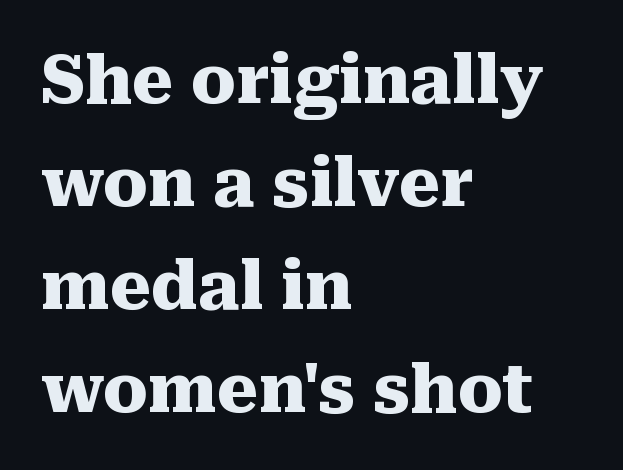
The image shows 66 px heavy serif type, upright; set left-aligned, normal line spacing (1.56x), normal letter spacing, not underlined; medium stroke contrast and a medium x-height.
